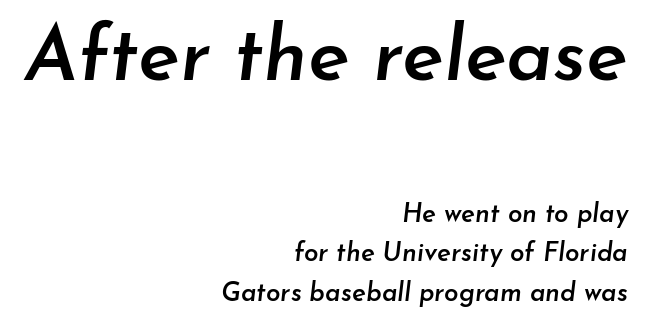
In terms of posture, this sample is oblique. Whoever set this chose a conventional vertical rhythm. This sample has the flowing, uneven cadence of proportional lettering. The letters sit at their default tracking, neither squeezed nor spread.
